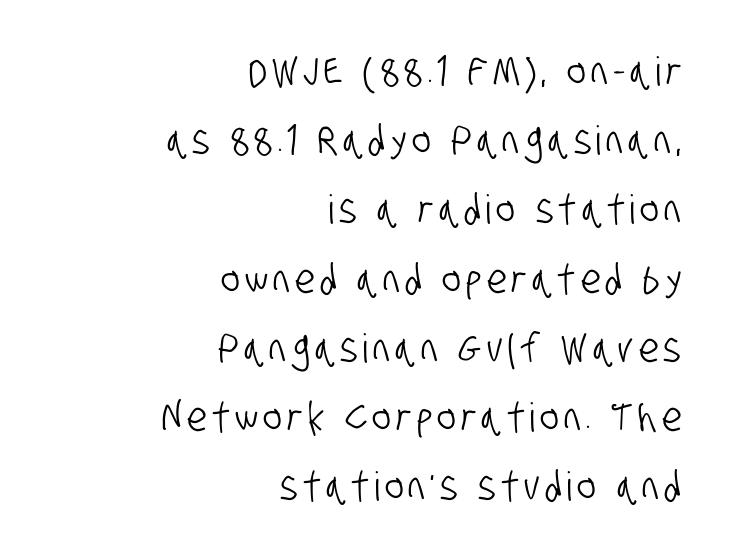
The image shows 40 px condensed sans-serif type; set right-aligned, line spacing 1.73x, not underlined; low stroke contrast and a large x-height.
